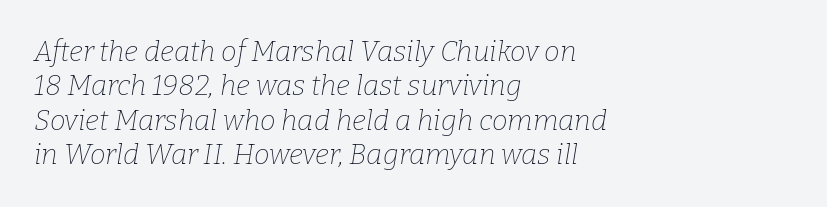
{"serif": "yes", "italic": "yes", "lean": "right", "slant_degrees": 9, "bold": "no", "weight": "thin", "width": "normal", "stroke_contrast": "low", "x_height": "medium", "monospaced": "no", "underline": "no", "align": "left", "line_spacing_ratio": 1.23, "letter_spacing": "normal", "letter_spacing_em": 0.0, "glyph_px": 28}
